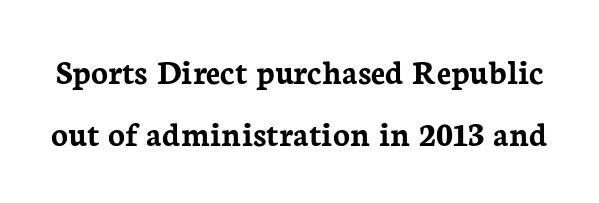
It's the straight-up-and-down kind of type. Varying glyph widths throughout — classic text-font behaviour. Characters follow at the spacing the type designer built in. Compared with an ordinary text face, these strokes are far heavier — a full bold. Note: serifs present on the glyphs. Glance below the letters and you will spot only blank space.
